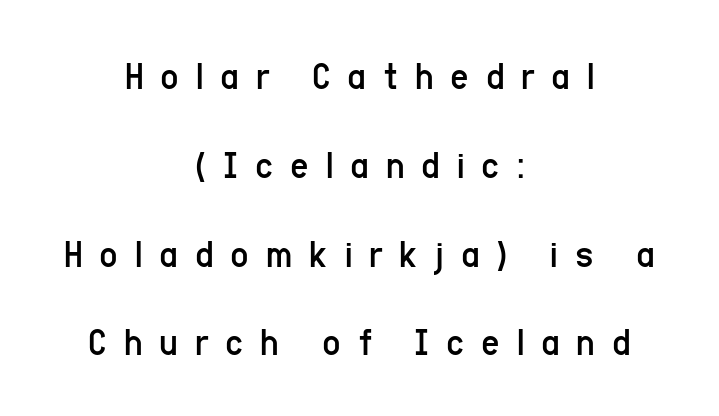
Q: Is the text bold? A: No.
Q: Is the text italic (slanted)? A: No, it is upright.
Q: Is the typeface a serif or a sans-serif typeface? A: Sans-serif.
Q: Is the text underlined? A: No.
Q: How is the paragraph aligned? A: Centered.
Q: Is the spacing between letters normal or unusually wide? A: Unusually wide.
Q: Is the spacing between lines tight, normal or loose? A: Loose.
Q: Width (condensed, normal, or wide)? A: Condensed.
Q: Stroke contrast? A: Low.
Q: x-height? A: Medium.
Q: Monospaced? A: No.
